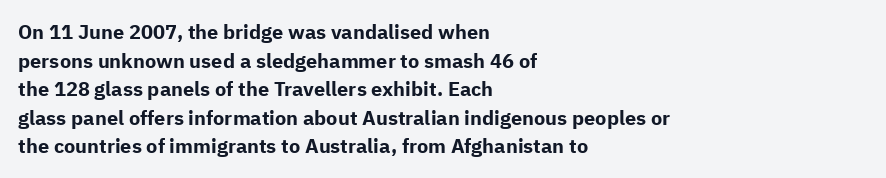
{"italic": "no", "bold": "yes", "underline": "no", "align": "left", "line_spacing": "normal", "line_spacing_ratio": 1.43, "letter_spacing": "normal", "letter_spacing_em": 0.0, "glyph_px": 20}
